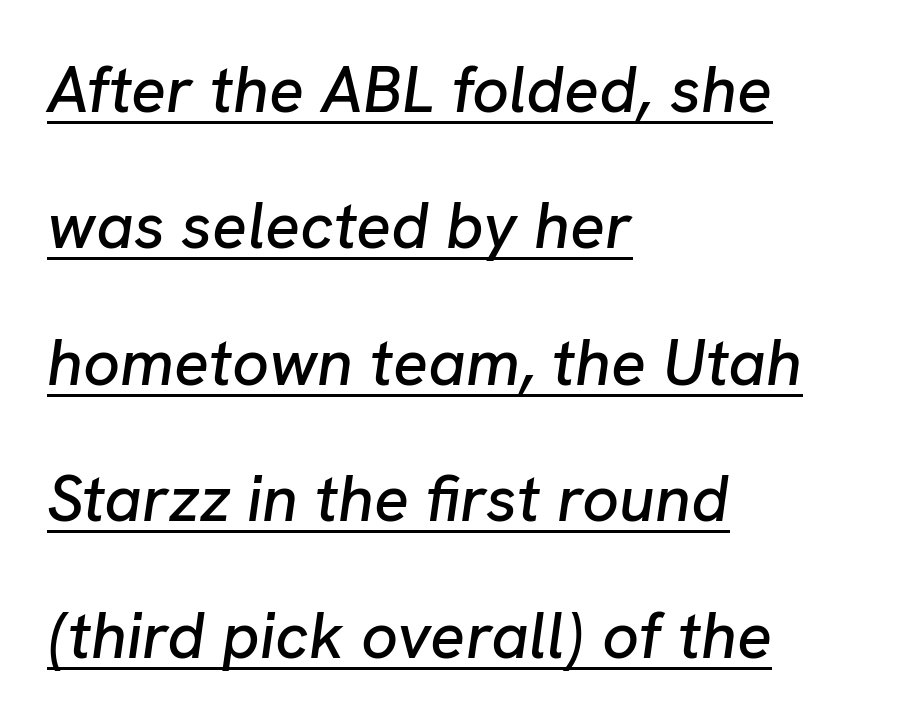
Think of a printed novel: that variable character pitch is what you see here. These characters rest on top of a visible drawn line. The letters sit at their default tracking, neither squeezed nor spread. Loosely led — the rows are spread out.
